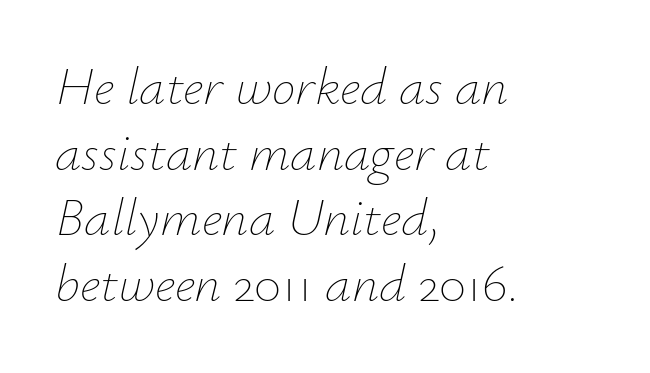
Q: Is the text bold? A: No.
Q: Is the text italic (slanted)? A: Yes, it leans right by about 12 degrees.
Q: Is the text underlined? A: No.
Q: How is the paragraph aligned? A: Left-aligned.
Q: Is the spacing between letters normal or unusually wide? A: Normal.
Q: Width (condensed, normal, or wide)? A: Normal.
Q: Stroke contrast? A: Low.
Q: x-height? A: Small.
Q: Monospaced? A: No.
